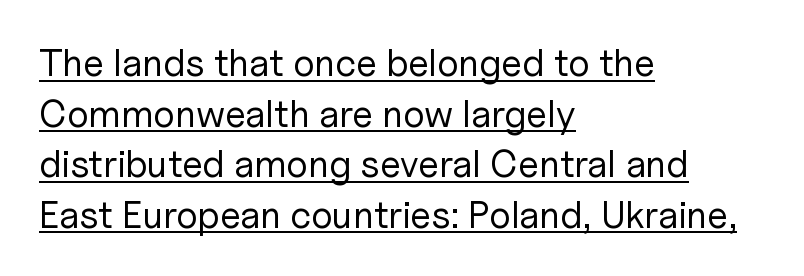
Letterform terminals end flat and unadorned throughout the passage. Notice how the stems are strictly vertical — no italics here. Line spacing here is normal. Between one letter and the next there's only the usual sliver of space. This rendering features underlined lettering. This rendering uses left alignment, leaving the right contour irregular.
